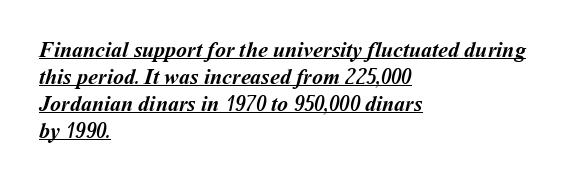
Alignment: flush left. The rendering keeps characters at their native spacing. The glyphs are accompanied by a horizontal stroke just below them. This is heavy type, rendered in bold.
